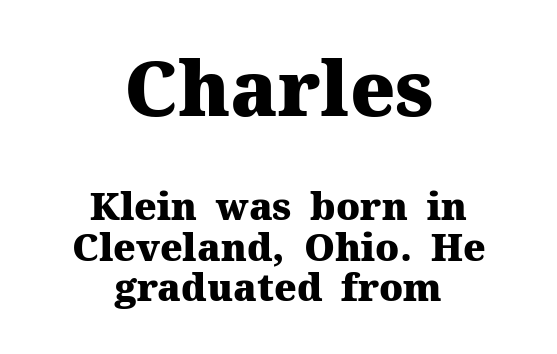
{"serif": "yes", "italic": "no", "bold": "yes", "weight": "heavy", "width": "normal", "stroke_contrast": "medium", "x_height": "medium", "monospaced": "no", "underline": "no", "align": "center", "line_spacing": "tight", "line_spacing_ratio": 1.07, "letter_spacing": "normal", "letter_spacing_em": 0.0, "larger_block": "first", "size_ratio": 2.0, "glyph_px": 76}
